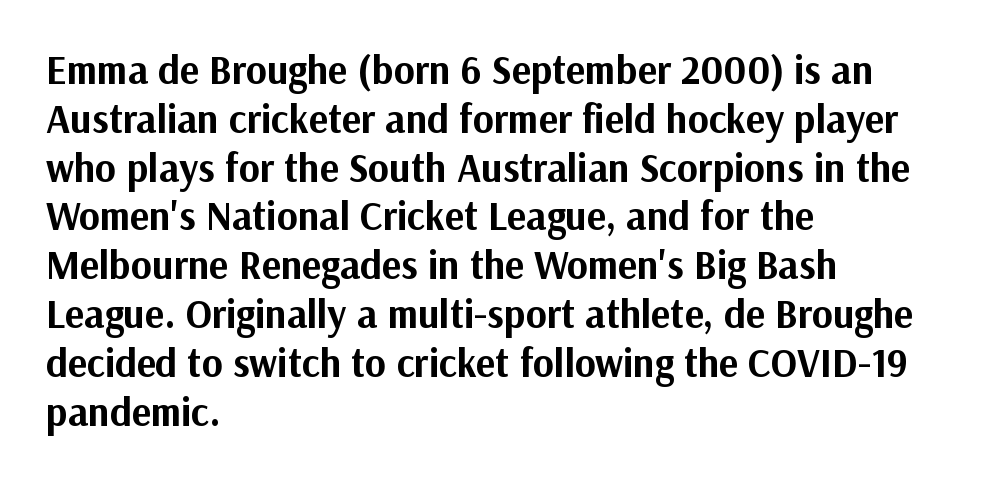
The passage shown is not underscored anywhere. Caption: multi-line text, flush left, ragged right. This is the regular roman posture of the typeface. Typographic density is high because the face is bold. In terms of letterform style, serifs are entirely absent.
